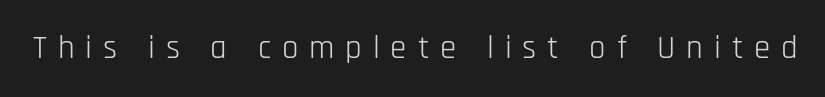
{"serif": "no", "italic": "no", "bold": "no", "weight": "light", "width": "condensed", "stroke_contrast": "low", "x_height": "large", "monospaced": "no", "underline": "no", "letter_spacing": "wide", "letter_spacing_em": 0.33, "glyph_px": 33}
